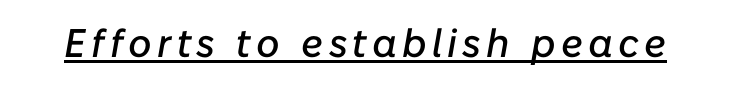
The image shows 40 px text type, italic (leaning right); set underlined; low stroke contrast and a medium x-height.
